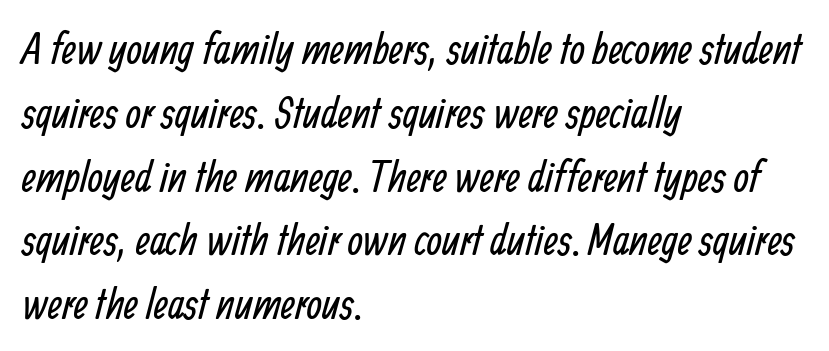
Q: Is the text bold? A: No.
Q: Is the typeface a serif or a sans-serif typeface? A: Sans-serif.
Q: Is the text underlined? A: No.
Q: How is the paragraph aligned? A: Left-aligned.
Q: Is the spacing between letters normal or unusually wide? A: Normal.
Q: Is the spacing between lines tight, normal or loose? A: Normal.
Q: Width (condensed, normal, or wide)? A: Condensed.
Q: Stroke contrast? A: Low.
Q: x-height? A: Medium.
Q: Monospaced? A: No.
